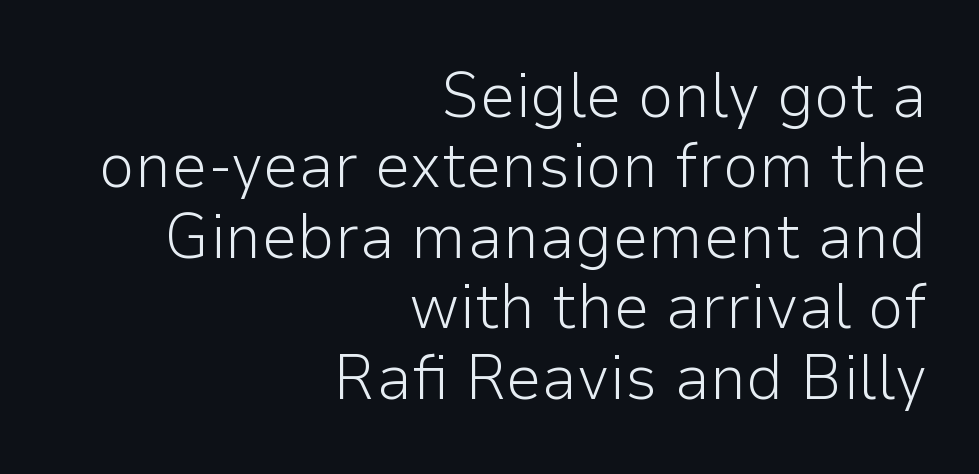
Q: Is the text bold? A: No.
Q: Is the text italic (slanted)? A: No, it is upright.
Q: Is the typeface a serif or a sans-serif typeface? A: Sans-serif.
Q: Is the text underlined? A: No.
Q: How is the paragraph aligned? A: Right-aligned.
Q: Is the spacing between letters normal or unusually wide? A: Normal.
Q: Is the spacing between lines tight, normal or loose? A: Tight.
Q: Width (condensed, normal, or wide)? A: Normal.
Q: Stroke contrast? A: Low.
Q: x-height? A: Medium.
Q: Monospaced? A: No.
